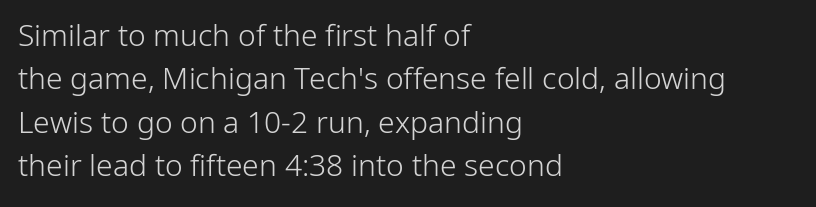
The image shows 30 px light sans-serif type, upright; set left-aligned, normal line spacing (1.45x), normal letter spacing, not underlined; low stroke contrast and a medium x-height.
